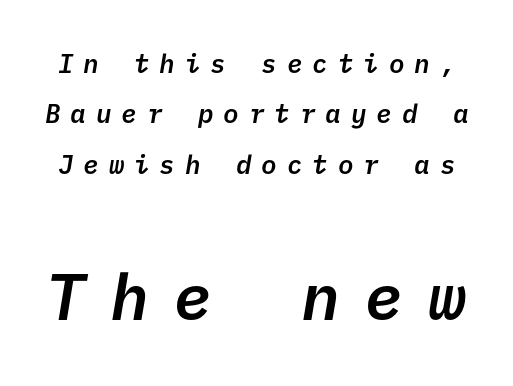
Q: Is the text bold? A: Semi-bold.
Q: Is the typeface a serif or a sans-serif typeface? A: Sans-serif.
Q: Is the text underlined? A: No.
Q: Is the spacing between letters normal or unusually wide? A: Unusually wide.
Q: Is the spacing between lines tight, normal or loose? A: Loose.
Q: Which block of text is set in a larger size, the first (top) or the second (bottom)? A: The second (bottom) one.
Q: Width (condensed, normal, or wide)? A: Normal.
Q: Stroke contrast? A: Low.
Q: x-height? A: Medium.
